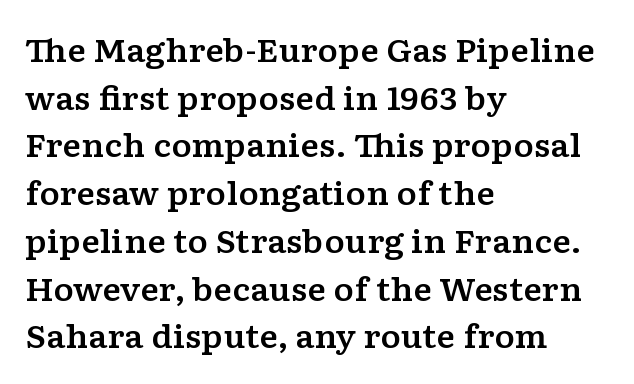
{"serif": "yes", "italic": "no", "width": "wide", "stroke_contrast": "low", "x_height": "medium", "monospaced": "no", "underline": "no", "align": "left", "line_spacing": "normal", "line_spacing_ratio": 1.54, "letter_spacing": "normal", "letter_spacing_em": 0.0, "glyph_px": 31}
